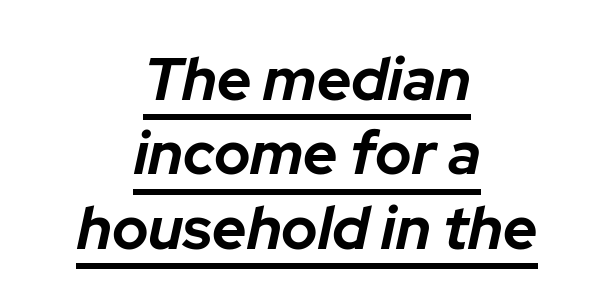
Q: Is the text bold? A: Yes.
Q: Is the text italic (slanted)? A: Yes, it leans right by about 12 degrees.
Q: Is the text underlined? A: Yes.
Q: How is the paragraph aligned? A: Centered.
Q: Is the spacing between letters normal or unusually wide? A: Normal.
Q: Width (condensed, normal, or wide)? A: Normal.
Q: Stroke contrast? A: Low.
Q: x-height? A: Medium.
Q: Monospaced? A: No.
